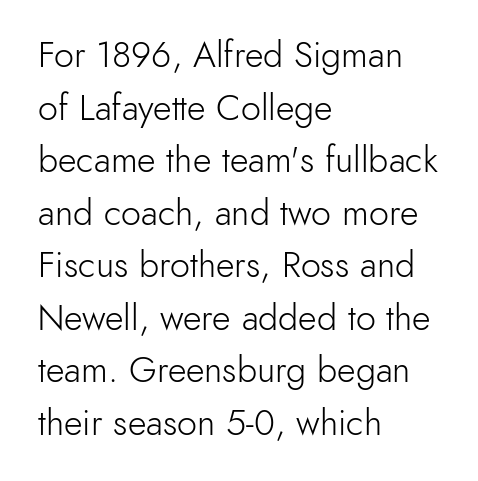
Spacing verdict: proportional, widths tailored to each character. The vertical gap from one line to the next is medium. The type family on display is of the sans-serif kind. The lines in this sample share a left origin and differ only in where they stop. Tracking value appears to be zero — textbook default spacing. The typography opts for an upright posture over an oblique one.
